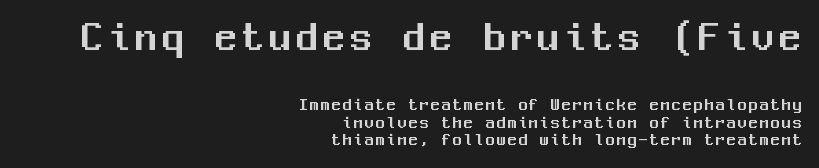
The image shows 44 px sans-serif type, upright, monospaced; set right-aligned, tight line spacing (0.99x), not underlined; the first (top) block is 2.44x larger; medium stroke contrast and a medium x-height.
